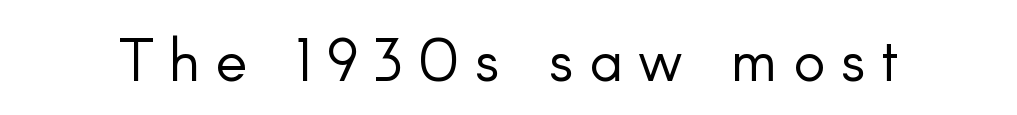
The image shows 59 px light sans-serif type, upright; set unusually wide letter spacing (+0.27 em), not underlined; low stroke contrast and a small x-height.
